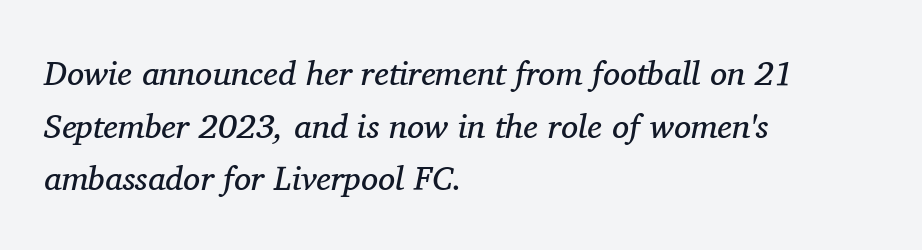
Q: Is the text bold? A: No.
Q: Is the text italic (slanted)? A: Yes, it leans right by about 11 degrees.
Q: Is the typeface a serif or a sans-serif typeface? A: Serif.
Q: Is the text underlined? A: No.
Q: How is the paragraph aligned? A: Left-aligned.
Q: Is the spacing between letters normal or unusually wide? A: Normal.
Q: Is the spacing between lines tight, normal or loose? A: Normal.
Q: Width (condensed, normal, or wide)? A: Normal.
Q: Stroke contrast? A: Medium.
Q: x-height? A: Medium.
Q: Monospaced? A: No.
